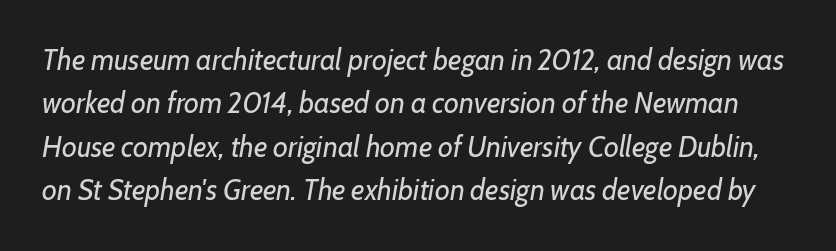
Q: Is the text bold? A: No.
Q: Is the text italic (slanted)? A: Yes, it leans right by about 7 degrees.
Q: Is the text underlined? A: No.
Q: Is the spacing between letters normal or unusually wide? A: Normal.
Q: Is the spacing between lines tight, normal or loose? A: Normal.
Q: Width (condensed, normal, or wide)? A: Normal.
Q: Stroke contrast? A: Low.
Q: x-height? A: Medium.
Q: Monospaced? A: No.
